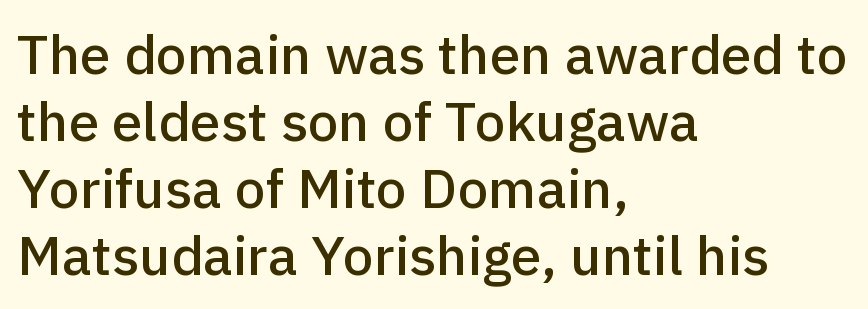
The image shows 55 px sans-serif type, upright; set left-aligned, line spacing 1.22x, normal letter spacing, not underlined; low stroke contrast and a medium x-height.
